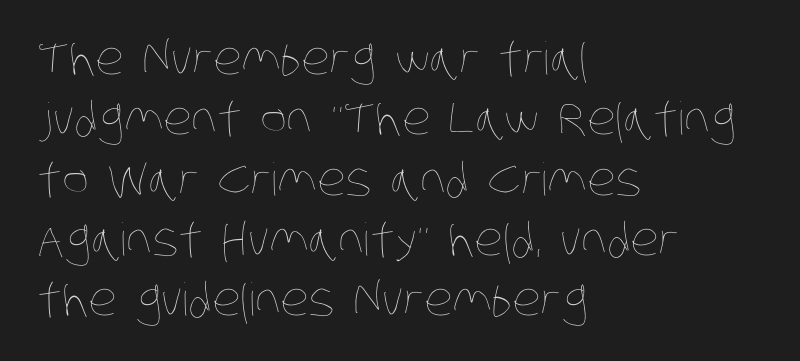
The image shows 45 px thin, condensed type; set left-aligned, normal line spacing (1.34x), normal letter spacing, not underlined; low stroke contrast and a large x-height.
